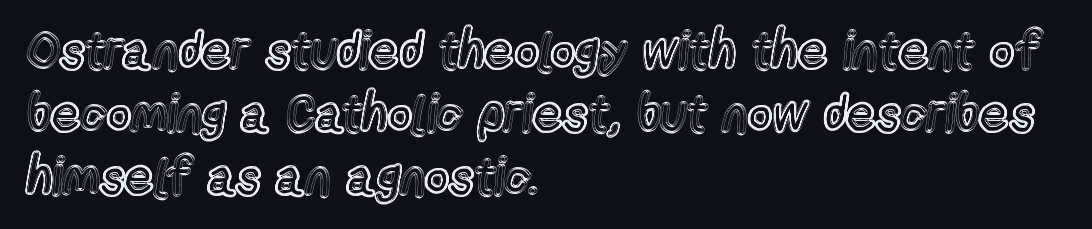
The image shows 52 px condensed type; set left-aligned, line spacing 1.21x, normal letter spacing, not underlined; a medium x-height.
